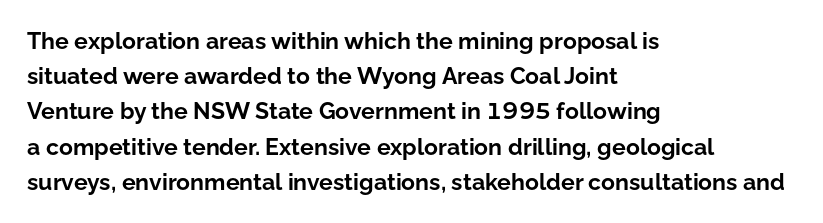
The image shows 23 px bold type, upright; set left-aligned, normal line spacing (1.53x), normal letter spacing, not underlined.
